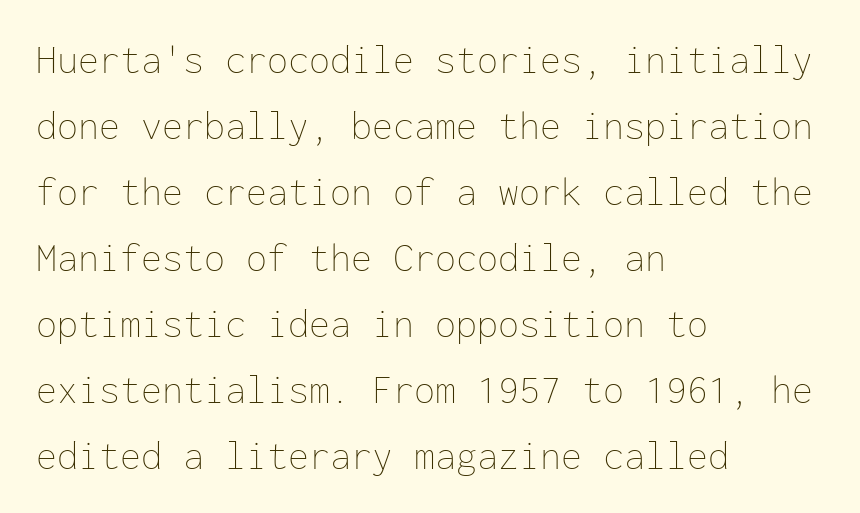
Nothing unusual about the tracking: characters are spaced as the font intends. The letterforms sit at book weight or below. The words here are not underlined. The rendering uses typewriter-style spacing with identical character cells. The font's upright variant was chosen for this text.
